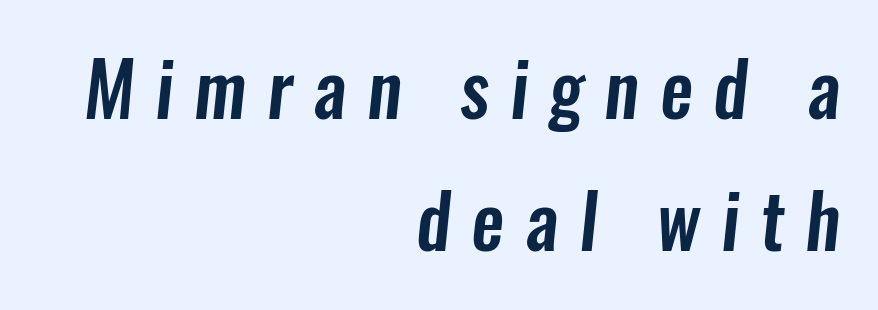
Between one letter and the next there's a generous, obvious gap. Check where the strokes stop: nothing finishes them off — pure sans. Descenders are the only things crossing below the line. Visually the block forms a straight wall on the right and a jagged coastline on the left. The rendering uses natural spacing where letterforms have individual widths.
